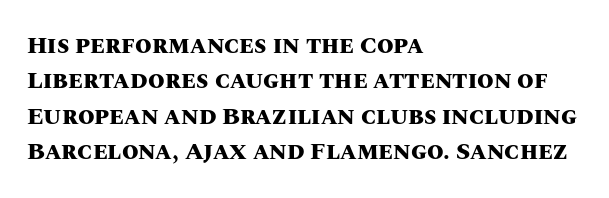
The image shows 24 px bold type, upright; set left-aligned, normal line spacing (1.47x), normal letter spacing, not underlined.
